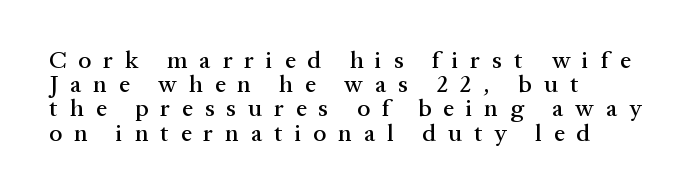
{"italic": "no", "underline": "no", "align": "left", "line_spacing": "tight", "line_spacing_ratio": 1.01, "letter_spacing": "wide", "letter_spacing_em": 0.5, "glyph_px": 24}
